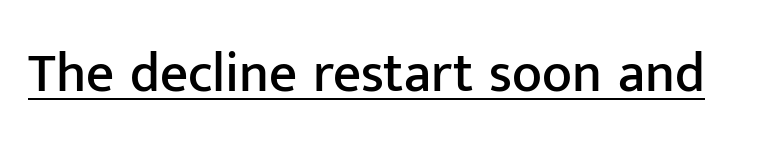
The image shows 55 px sans-serif type, upright; set normal letter spacing, underlined; low stroke contrast and a medium x-height.
